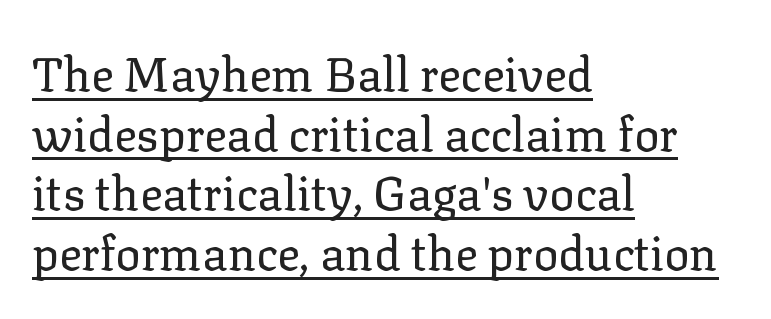
{"serif": "yes", "italic": "no", "bold": "no", "weight": "regular", "width": "normal", "stroke_contrast": "low", "x_height": "medium", "monospaced": "no", "underline": "yes", "align": "left", "line_spacing": "normal", "line_spacing_ratio": 1.27, "letter_spacing": "normal", "letter_spacing_em": 0.0, "glyph_px": 47}
